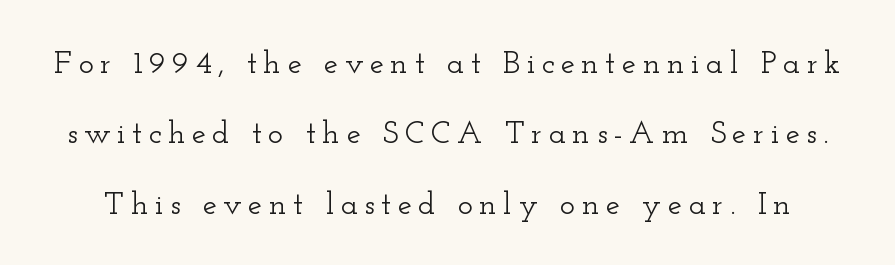
The image shows 32 px wide serif type, upright; set loose line spacing (2.2x), unusually wide letter spacing (+0.2 em), not underlined; low stroke contrast and a small x-height.
